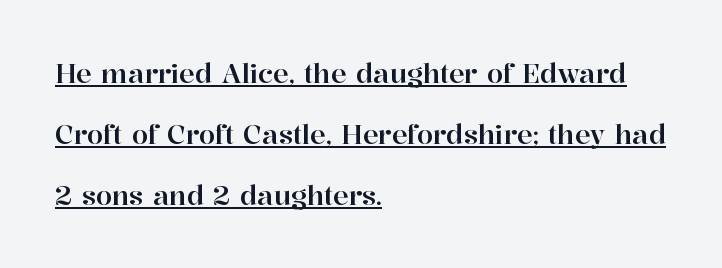
The image shows 26 px text type, upright; set left-aligned, loose line spacing (2.34x), normal letter spacing, underlined.
